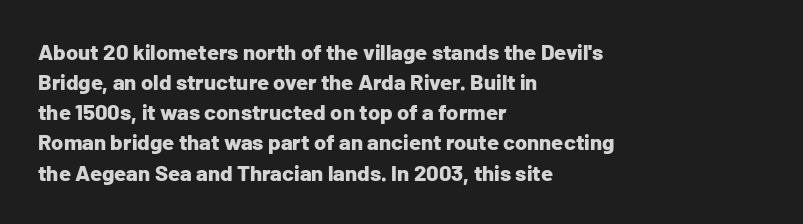
The image shows 22 px bold type, upright; set left-aligned, normal line spacing (1.37x), normal letter spacing, not underlined.
